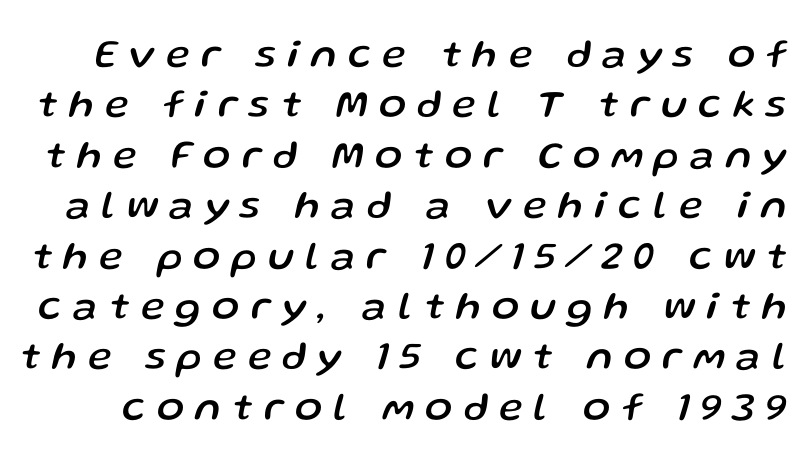
{"italic": "yes", "lean": "right", "slant_degrees": 13, "width": "normal", "stroke_contrast": "low", "x_height": "medium", "monospaced": "no", "underline": "no", "line_spacing": "normal", "line_spacing_ratio": 1.26, "letter_spacing": "wide", "letter_spacing_em": 0.29, "glyph_px": 40}
